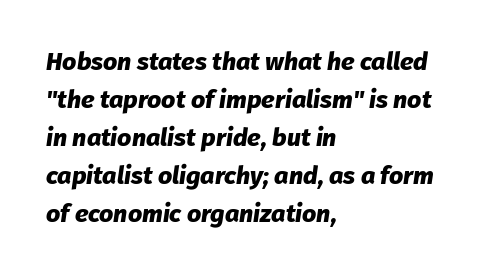
{"italic": "yes", "lean": "right", "slant_degrees": 8, "bold": "yes", "underline": "no", "align": "left", "line_spacing": "normal", "line_spacing_ratio": 1.52, "letter_spacing": "normal", "letter_spacing_em": 0.0, "glyph_px": 25}
